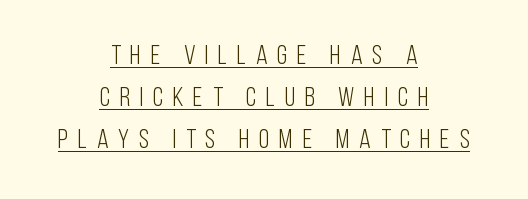
{"italic": "no", "bold": "no", "underline": "yes", "align": "center", "line_spacing": "normal", "line_spacing_ratio": 1.56, "letter_spacing": "wide", "letter_spacing_em": 0.36, "glyph_px": 27}
